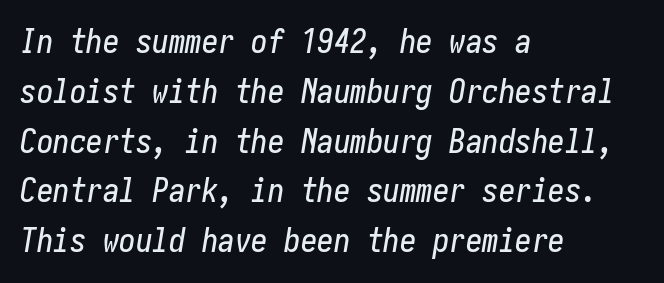
Horizontal bands of white between lines are of average thickness. The letters sit at their default tracking, neither squeezed nor spread. The passage shown leans; its letterforms are oblique. One-word summary of the alignment: left. The area under the type is left untouched.
